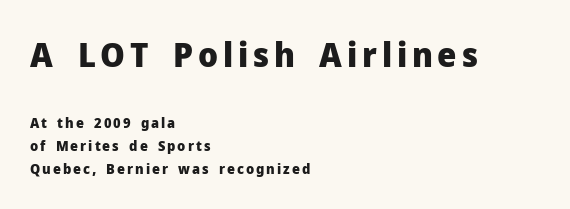
Q: Is the text bold? A: Yes.
Q: Is the text italic (slanted)? A: No, it is upright.
Q: Is the typeface a serif or a sans-serif typeface? A: Sans-serif.
Q: Is the text underlined? A: No.
Q: How is the paragraph aligned? A: Left-aligned.
Q: Is the spacing between lines tight, normal or loose? A: Normal.
Q: Which block of text is set in a larger size, the first (top) or the second (bottom)? A: The first (top) one.
Q: Width (condensed, normal, or wide)? A: Normal.
Q: Stroke contrast? A: Low.
Q: x-height? A: Medium.
Q: Monospaced? A: No.
